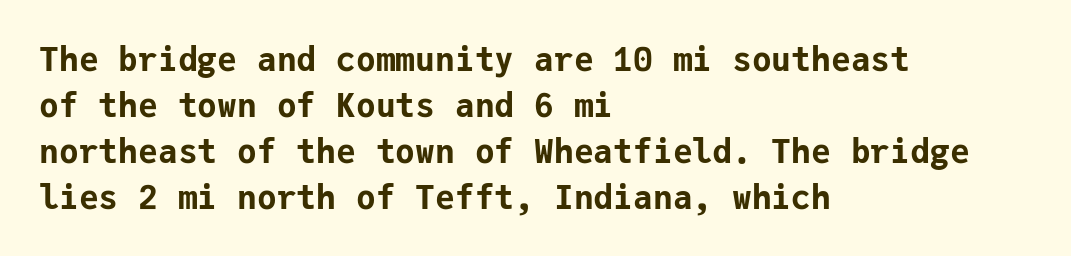
Q: Is the text bold? A: Yes.
Q: Is the text italic (slanted)? A: No, it is upright.
Q: Is the typeface a serif or a sans-serif typeface? A: Sans-serif.
Q: Is the text underlined? A: No.
Q: How is the paragraph aligned? A: Left-aligned.
Q: Is the spacing between letters normal or unusually wide? A: Normal.
Q: Is the spacing between lines tight, normal or loose? A: Normal.
Q: Width (condensed, normal, or wide)? A: Normal.
Q: Stroke contrast? A: Low.
Q: x-height? A: Medium.
Q: Monospaced? A: Yes.
